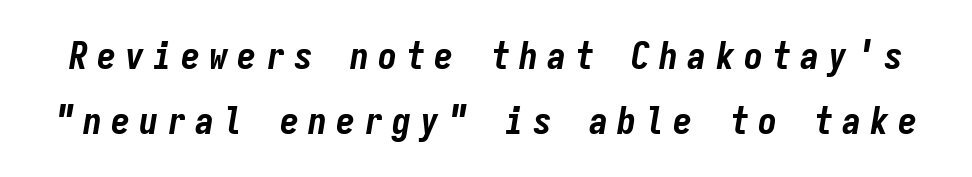
Q: Is the text bold? A: Yes.
Q: Is the text italic (slanted)? A: Yes, it leans right by about 9 degrees.
Q: Is the text underlined? A: No.
Q: Is the spacing between letters normal or unusually wide? A: Unusually wide.
Q: Width (condensed, normal, or wide)? A: Condensed.
Q: Stroke contrast? A: Low.
Q: x-height? A: Medium.
Q: Monospaced? A: Yes.
